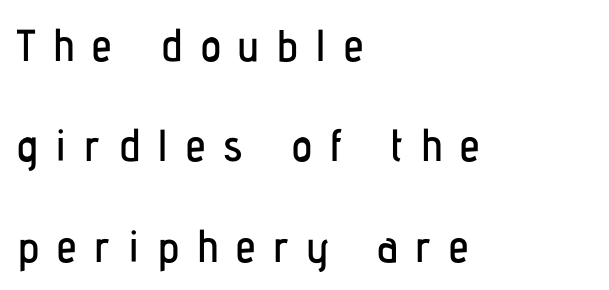
The image shows 45 px condensed sans-serif type, upright; set left-aligned, loose line spacing (2.23x), unusually wide letter spacing (+0.39 em), not underlined; low stroke contrast and a medium x-height.
